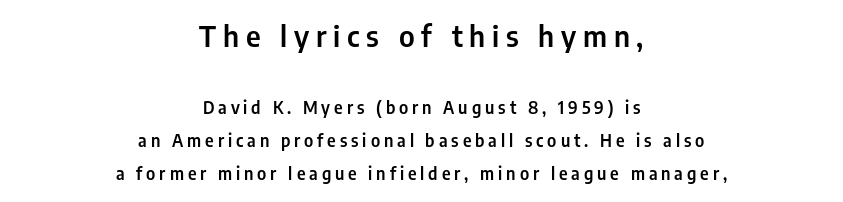
Q: Is the text italic (slanted)? A: No, it is upright.
Q: Is the typeface a serif or a sans-serif typeface? A: Sans-serif.
Q: Is the text underlined? A: No.
Q: How is the paragraph aligned? A: Centered.
Q: Is the spacing between letters normal or unusually wide? A: Unusually wide.
Q: Is the spacing between lines tight, normal or loose? A: Loose.
Q: Which block of text is set in a larger size, the first (top) or the second (bottom)? A: The first (top) one.
Q: Width (condensed, normal, or wide)? A: Condensed.
Q: Stroke contrast? A: Low.
Q: x-height? A: Medium.
Q: Monospaced? A: No.
